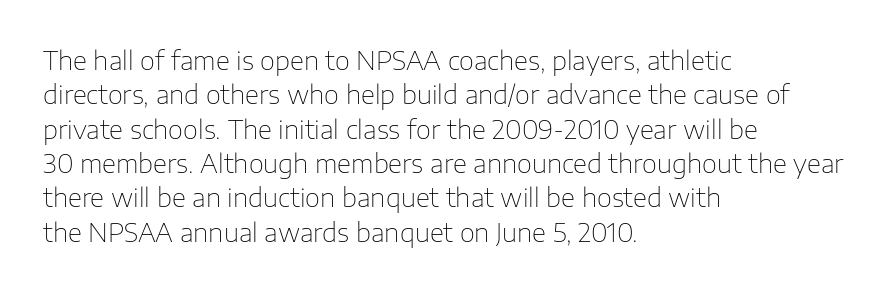
Leftover space on each line is placed entirely after the last word. Notice how the stems are strictly vertical — no italics here. The rendering uses a moderate line-height, typical for paragraphs. Underlining? Definitely not there. A light-to-regular cut is what we see here.
